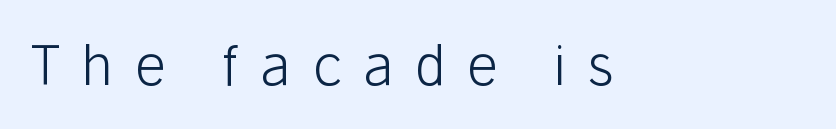
{"serif": "no", "italic": "no", "bold": "no", "weight": "light", "width": "normal", "stroke_contrast": "low", "x_height": "medium", "monospaced": "no", "underline": "no", "letter_spacing": "wide", "letter_spacing_em": 0.38, "glyph_px": 55}
